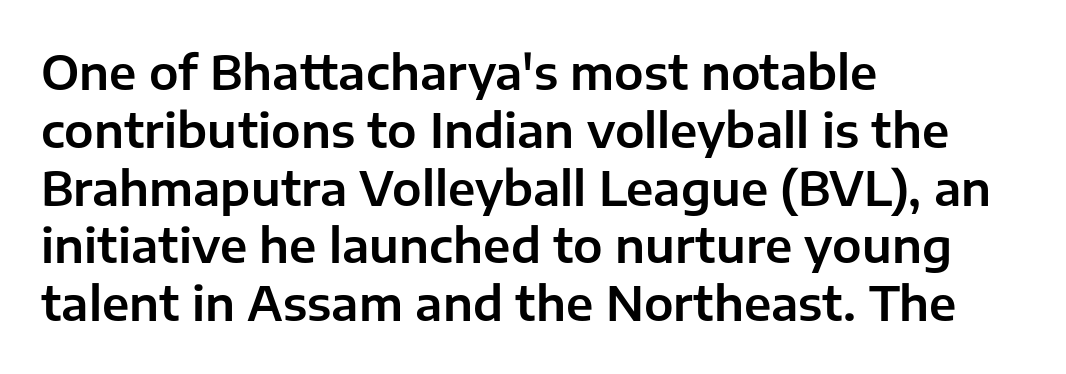
The image shows 47 px sans-serif type, upright; set left-aligned, line spacing 1.23x, normal letter spacing, not underlined; low stroke contrast and a medium x-height.
